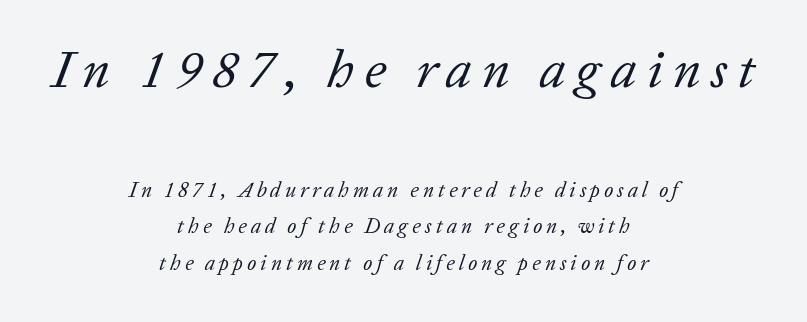
The image shows 53 px regular-weight serif type, italic (leaning right); set centered, line spacing 1.74x, not underlined; the first (top) block is 2.52x larger; low stroke contrast and a medium x-height.
